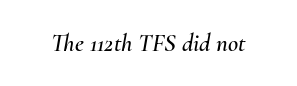
Characters follow at the spacing the type designer built in. Descender tails drop into unmarked territory. The axis of the letterforms is tilted away from vertical.
